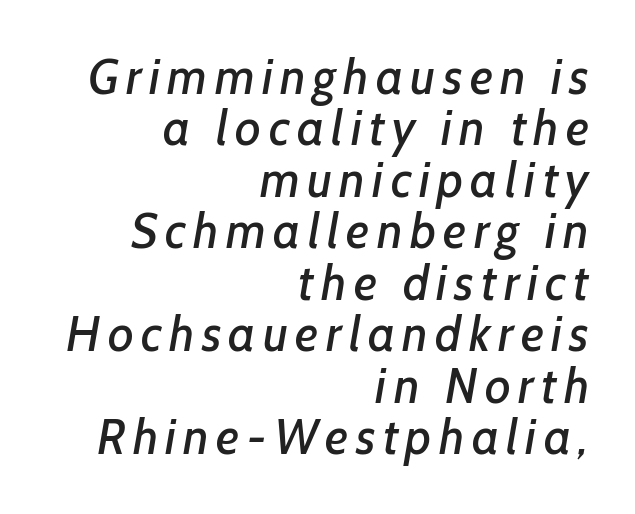
The image shows 49 px sans-serif type; set right-aligned, tight line spacing (1.05x), not underlined; low stroke contrast and a medium x-height.
